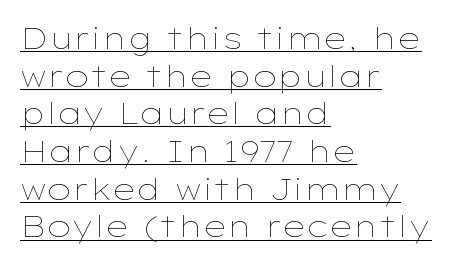
Q: Is the text bold? A: No.
Q: Is the text italic (slanted)? A: No, it is upright.
Q: Is the text underlined? A: Yes.
Q: How is the paragraph aligned? A: Left-aligned.
Q: Is the spacing between letters normal or unusually wide? A: Normal.
Q: Is the spacing between lines tight, normal or loose? A: Normal.
Q: Width (condensed, normal, or wide)? A: Wide.
Q: Stroke contrast? A: Low.
Q: x-height? A: Medium.
Q: Monospaced? A: No.
